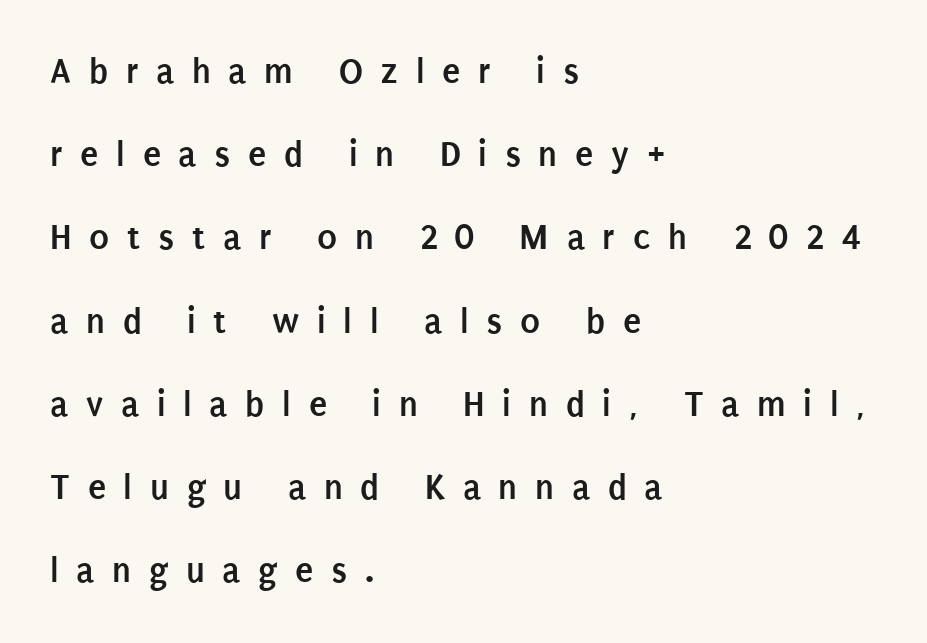
The image shows 37 px semibold, condensed sans-serif type, upright; set left-aligned, loose line spacing (2.25x), unusually wide letter spacing (+0.48 em), not underlined; low stroke contrast and a large x-height.
